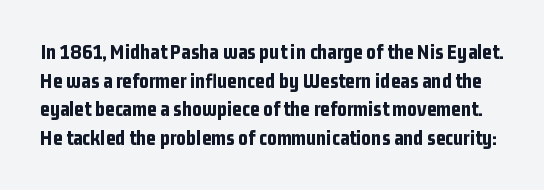
{"italic": "no", "bold": "yes", "underline": "no", "line_spacing": "normal", "line_spacing_ratio": 1.36, "letter_spacing": "normal", "letter_spacing_em": 0.0, "glyph_px": 21}
